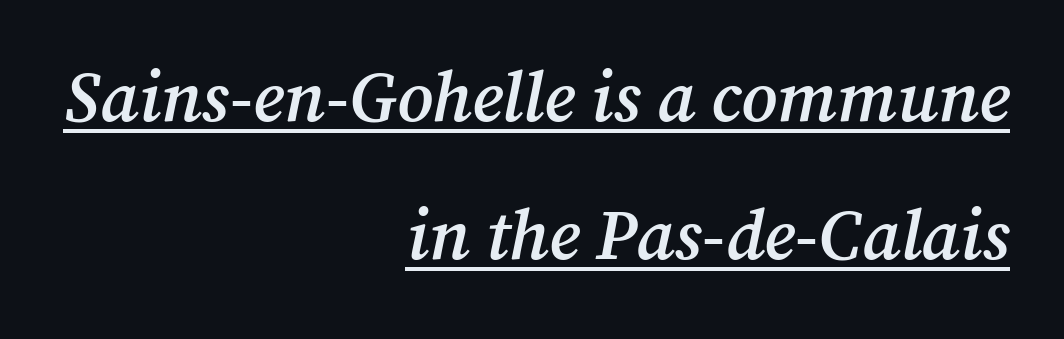
Would a proofreader flag this as italicized? Yes. The lines are spread far apart with generous leading. Letter spacing: default. This sample is right-justified, so line beginnings fall wherever the words allow. Underlined type. On the weight axis this lands at semibold, roughly 600.
